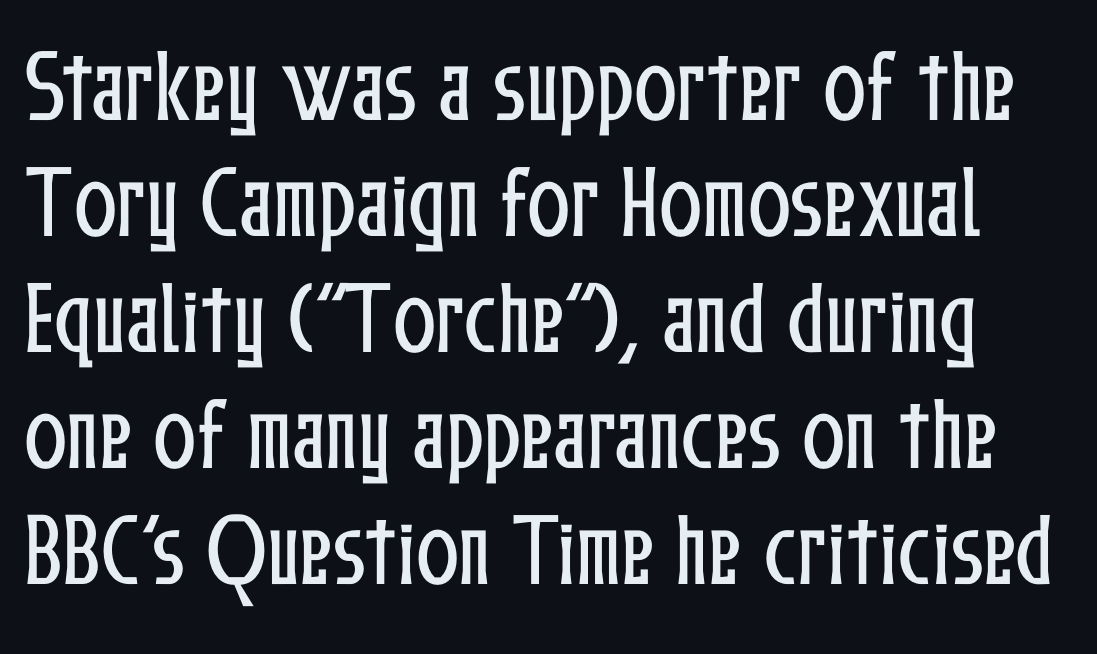
Character widths vary here, with narrow letters taking less room than wide ones. The face used here is rendered with its standard letterfit. Plain, unruled lines of type. Baseline-to-baseline distance is the conventional proportion of letter height.
